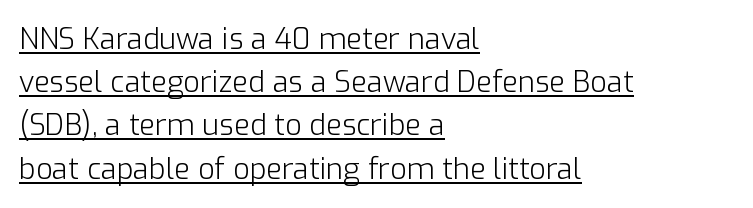
Think of a printed novel: that variable character pitch is what you see here. Emphasis is given by a line drawn under the lettering. Characters follow at the spacing the type designer built in. These lines were composed using upright roman letters.
